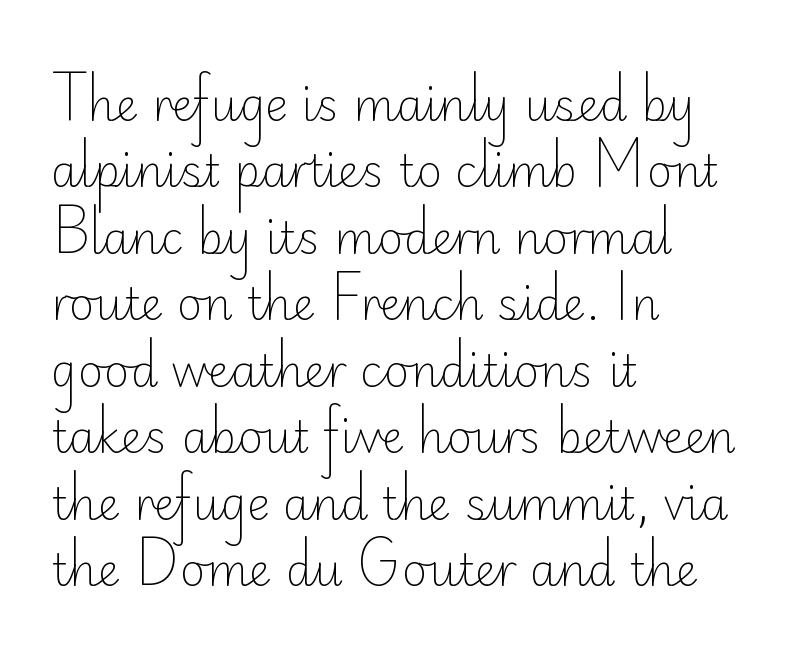
The image shows 44 px light sans-serif type, upright; set left-aligned, normal line spacing (1.51x), normal letter spacing, not underlined; low stroke contrast and a small x-height.
